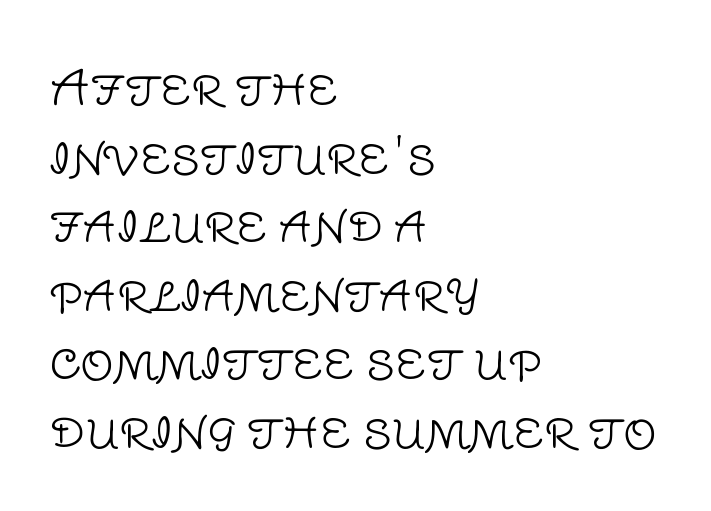
How are the letters spaced? Ordinarily, with no added tracking. Caption: face not bold, strokes unweighted. Which margin do the lines hug? The left one — the right edge is uneven. Words float on clear page, feet unadorned. Font category for this specimen: sans-serif. A typesetter would call this proportional, since set widths differ per character.
